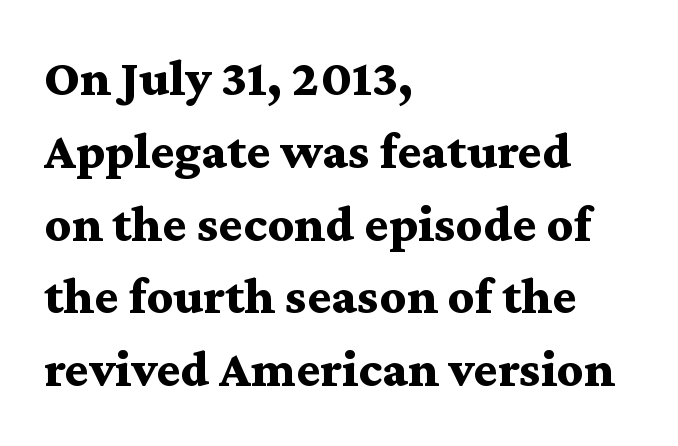
Q: Is the text bold? A: Yes.
Q: Is the text italic (slanted)? A: No, it is upright.
Q: Is the typeface a serif or a sans-serif typeface? A: Serif.
Q: Is the text underlined? A: No.
Q: How is the paragraph aligned? A: Left-aligned.
Q: Is the spacing between letters normal or unusually wide? A: Normal.
Q: Is the spacing between lines tight, normal or loose? A: Normal.
Q: Width (condensed, normal, or wide)? A: Wide.
Q: Stroke contrast? A: Medium.
Q: x-height? A: Medium.
Q: Monospaced? A: No.
